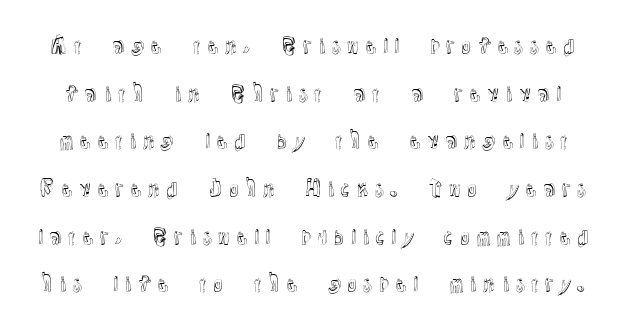
Q: Is the text italic (slanted)? A: No, it is upright.
Q: Is the text underlined? A: No.
Q: Is the spacing between lines tight, normal or loose? A: Loose.
